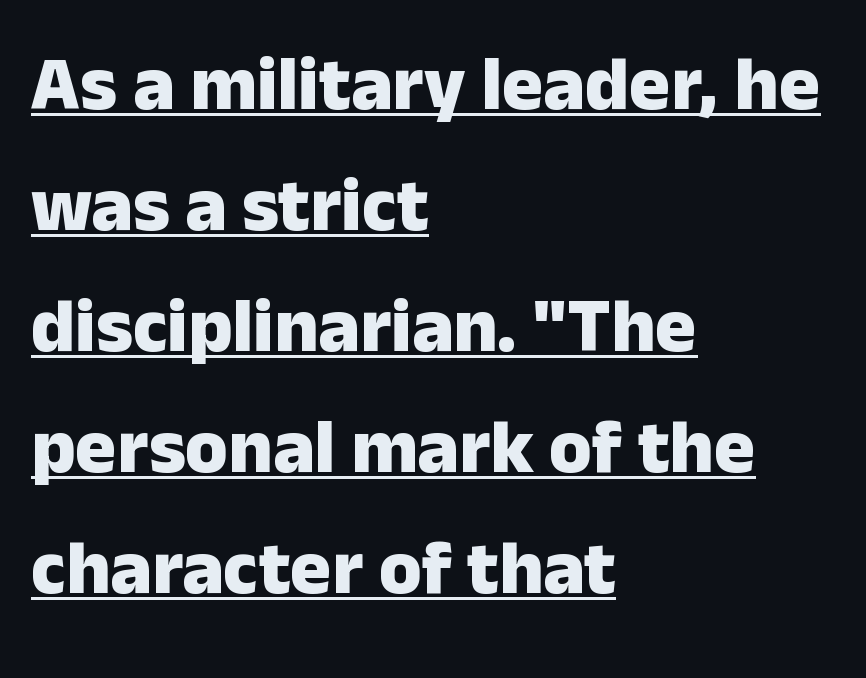
The image shows 77 px heavy sans-serif type, upright; set left-aligned, normal line spacing (1.57x), normal letter spacing, underlined; low stroke contrast and a medium x-height.
